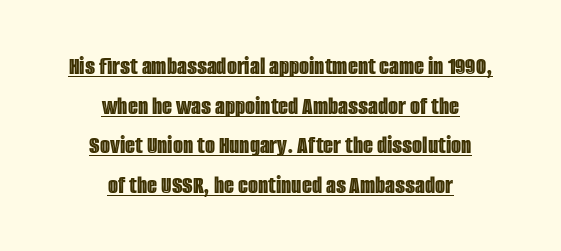
Inter-character spacing is left at the font's built-in metrics. Baseline-to-baseline distance is the conventional proportion of letter height. Tall strokes in this sample are plumb rather than angled. The rendering uses the underline text-decoration. Caption: multi-line text, centered on the measure.
